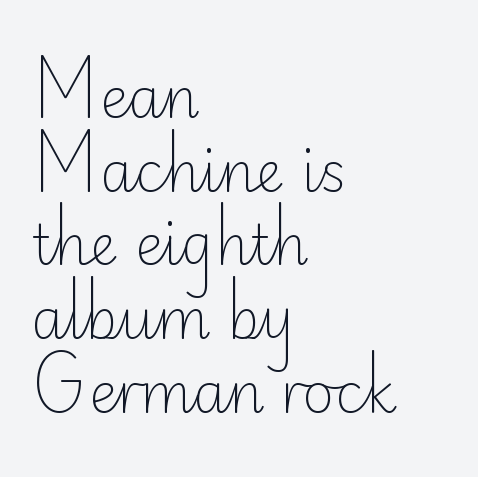
{"serif": "no", "italic": "no", "bold": "no", "weight": "light", "width": "normal", "stroke_contrast": "low", "x_height": "small", "monospaced": "no", "underline": "no", "align": "left", "line_spacing": "normal", "line_spacing_ratio": 1.34, "letter_spacing": "normal", "letter_spacing_em": 0.0, "glyph_px": 55}
